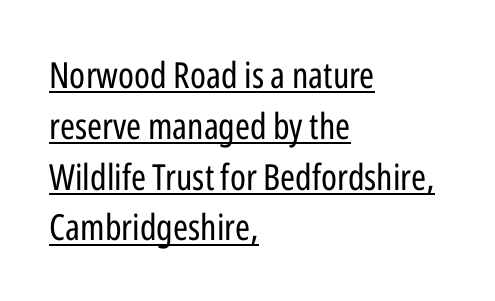
The image shows 36 px regular-weight, condensed sans-serif type, upright; set left-aligned, normal line spacing (1.41x), normal letter spacing, underlined; low stroke contrast and a medium x-height.
